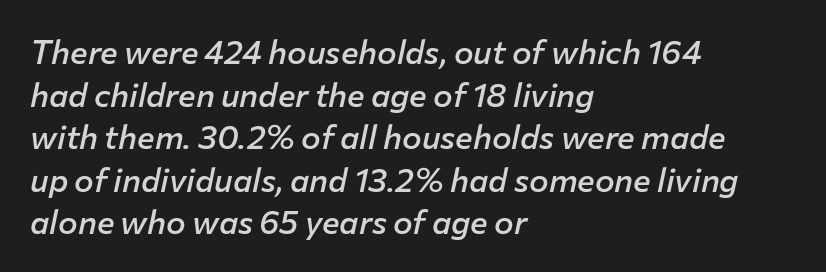
Is the type slanted? Yes — the strokes lean at a clear angle. This block has exactly the height ordinary leading produces. Default kerning and tracking; the words read as compact shapes. A somewhat darkened texture: the type is semibold rather than bold.
